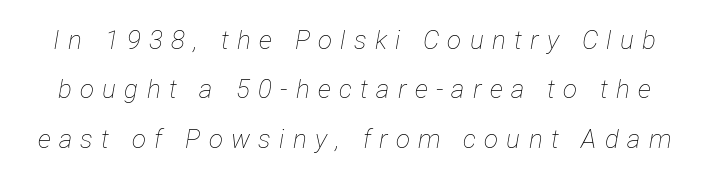
{"italic": "yes", "lean": "right", "slant_degrees": 12, "bold": "no", "underline": "no", "line_spacing": "loose", "line_spacing_ratio": 1.9, "letter_spacing": "wide", "letter_spacing_em": 0.32, "glyph_px": 26}
